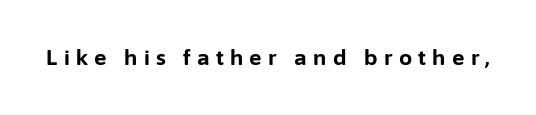
{"italic": "no", "bold": "yes", "underline": "no", "letter_spacing": "wide", "letter_spacing_em": 0.3, "glyph_px": 21}
